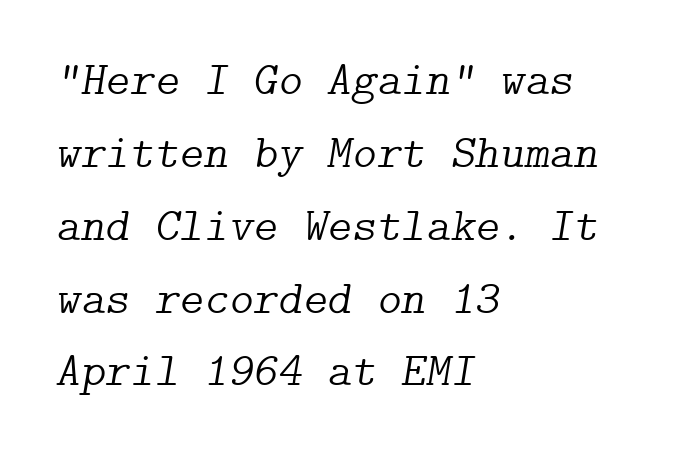
{"serif": "yes", "italic": "yes", "lean": "right", "slant_degrees": 9, "bold": "no", "weight": "light", "width": "normal", "stroke_contrast": "low", "x_height": "medium", "underline": "no", "align": "left", "line_spacing": "normal", "line_spacing_ratio": 1.55, "letter_spacing": "normal", "letter_spacing_em": 0.0, "glyph_px": 47}
